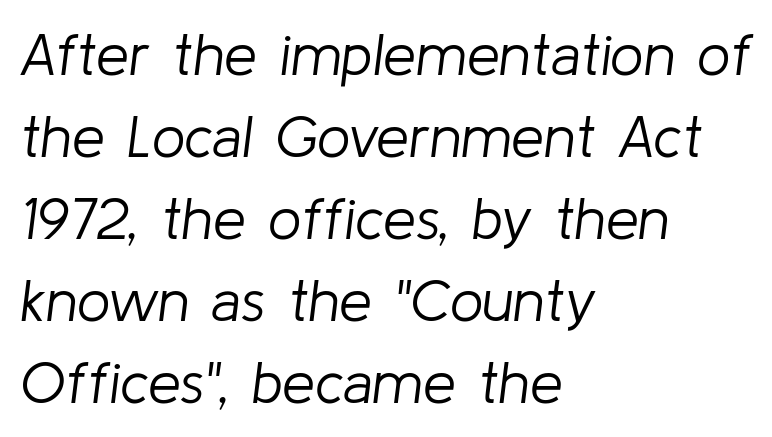
The image shows 59 px light type, italic (leaning right); set left-aligned, normal line spacing (1.39x), normal letter spacing, not underlined; low stroke contrast and a medium x-height.
